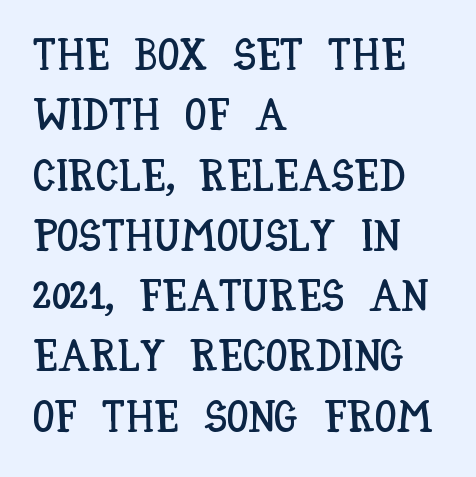
Q: Is the text italic (slanted)? A: No, it is upright.
Q: Is the text underlined? A: No.
Q: How is the paragraph aligned? A: Left-aligned.
Q: Is the spacing between letters normal or unusually wide? A: Normal.
Q: Is the spacing between lines tight, normal or loose? A: Normal.
Q: Width (condensed, normal, or wide)? A: Condensed.
Q: Stroke contrast? A: Low.
Q: x-height? A: Large.
Q: Monospaced? A: No.
